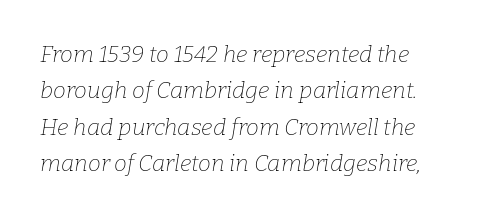
The image shows 23 px text type, italic (leaning right); set normal line spacing (1.58x), normal letter spacing, not underlined.
